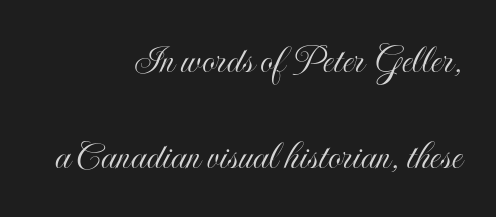
{"width": "condensed", "x_height": "small", "monospaced": "no", "underline": "no", "align": "right", "line_spacing": "loose", "line_spacing_ratio": 2.28, "letter_spacing": "normal", "letter_spacing_em": 0.0, "glyph_px": 42}
